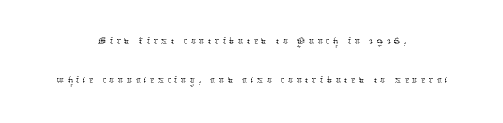
The image shows 26 px text type, upright; set centered, normal line spacing (1.5x), not underlined.
